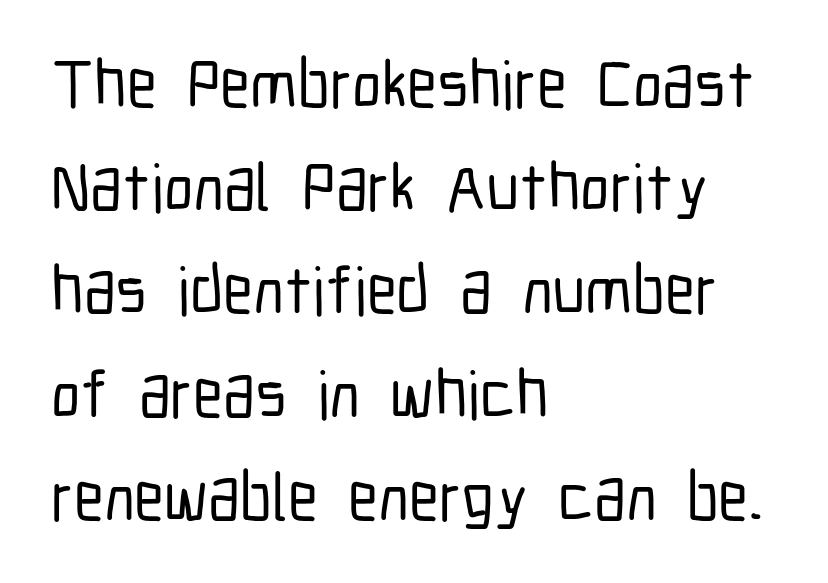
Q: Is the text italic (slanted)? A: No, it is upright.
Q: Is the typeface a serif or a sans-serif typeface? A: Sans-serif.
Q: Is the text underlined? A: No.
Q: How is the paragraph aligned? A: Left-aligned.
Q: Is the spacing between letters normal or unusually wide? A: Normal.
Q: Is the spacing between lines tight, normal or loose? A: Normal.
Q: Width (condensed, normal, or wide)? A: Condensed.
Q: Stroke contrast? A: Low.
Q: x-height? A: Medium.
Q: Monospaced? A: No.
